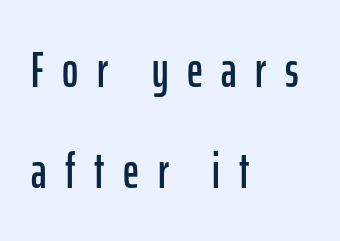
Q: Is the text italic (slanted)? A: No, it is upright.
Q: Is the typeface a serif or a sans-serif typeface? A: Sans-serif.
Q: Is the text underlined? A: No.
Q: How is the paragraph aligned? A: Left-aligned.
Q: Is the spacing between letters normal or unusually wide? A: Unusually wide.
Q: Is the spacing between lines tight, normal or loose? A: Loose.
Q: Width (condensed, normal, or wide)? A: Condensed.
Q: Stroke contrast? A: Low.
Q: x-height? A: Medium.
Q: Monospaced? A: No.
